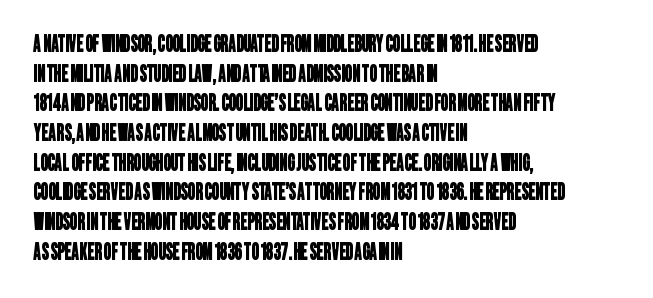
Leading matches the norm, producing a regular column. The passage is arranged the way most books set body copy — flush left. These lines keep a tight, regular rhythm from letter to letter. Underlining? Definitely not there.
